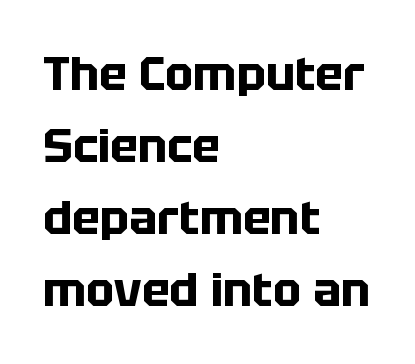
The rendering uses natural spacing where letterforms have individual widths. Alignment: flush left. Upright lettering throughout. Reading down the column, the eye jumps a familiar distance to each next line. The letterforms sit shoulder to shoulder at normal distance.
